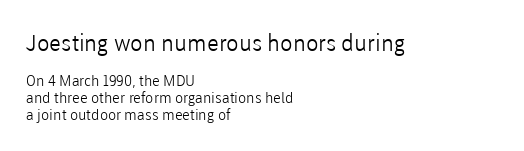
{"italic": "no", "bold": "no", "underline": "no", "align": "left", "line_spacing": "tight", "line_spacing_ratio": 1.12, "letter_spacing": "normal", "letter_spacing_em": 0.0, "larger_block": "first", "size_ratio": 1.53, "glyph_px": 23}
